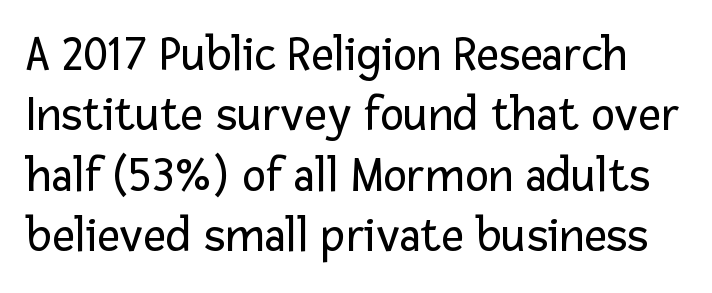
The rendering uses natural spacing where letterforms have individual widths. This sample uses an upright cut, with every glyph sitting square on the baseline. In terms of letterform style, serifs are entirely absent. How are the letters spaced? Ordinarily, with no added tracking. Heft: none added — not bold. The area under the type is left untouched.
